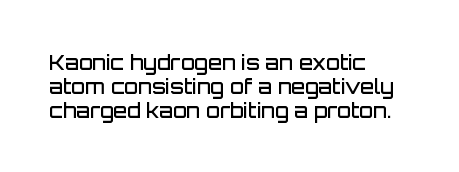
{"italic": "no", "bold": "semi", "underline": "no", "align": "left", "line_spacing_ratio": 1.2, "letter_spacing": "normal", "letter_spacing_em": 0.0, "glyph_px": 20}
